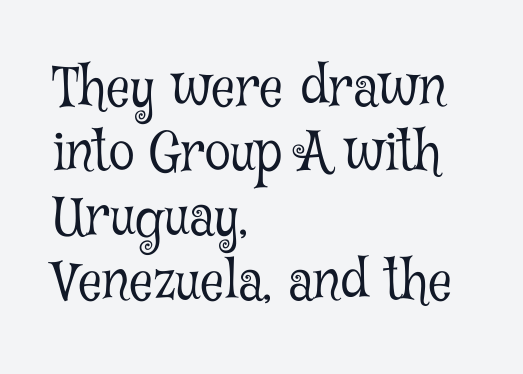
The image shows 53 px light, condensed serif type, upright; set left-aligned, line spacing 1.22x, normal letter spacing, not underlined; low stroke contrast and a medium x-height.
